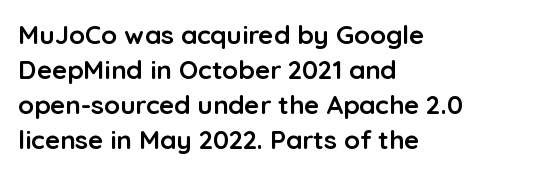
The baseline area is clear. The lines in this sample share a left origin and differ only in where they stop. The type is set solid horizontally, with unmodified tracking. Compared with typical paragraphs, the rows here are spaced about the same. Thick stems and heavy bowls — unmistakably bold. Ascenders rise straight up at ninety degrees.
